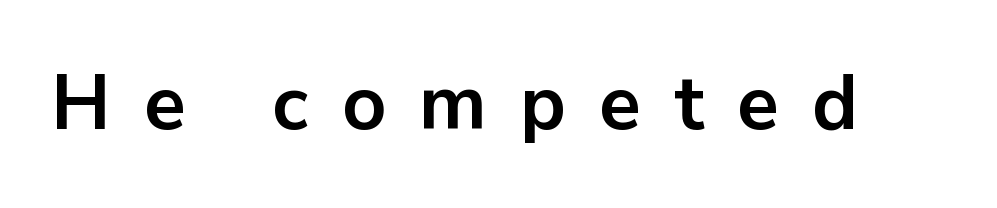
The passage shown has open, widely tracked lettering throughout. The passage shown is emphatically bold. Descender tails drop into unmarked territory. Looks like regular typesetting: each glyph gets only the width it needs. Style check: upright. Observe the absence of serifs on each vertical stroke in this sample.
